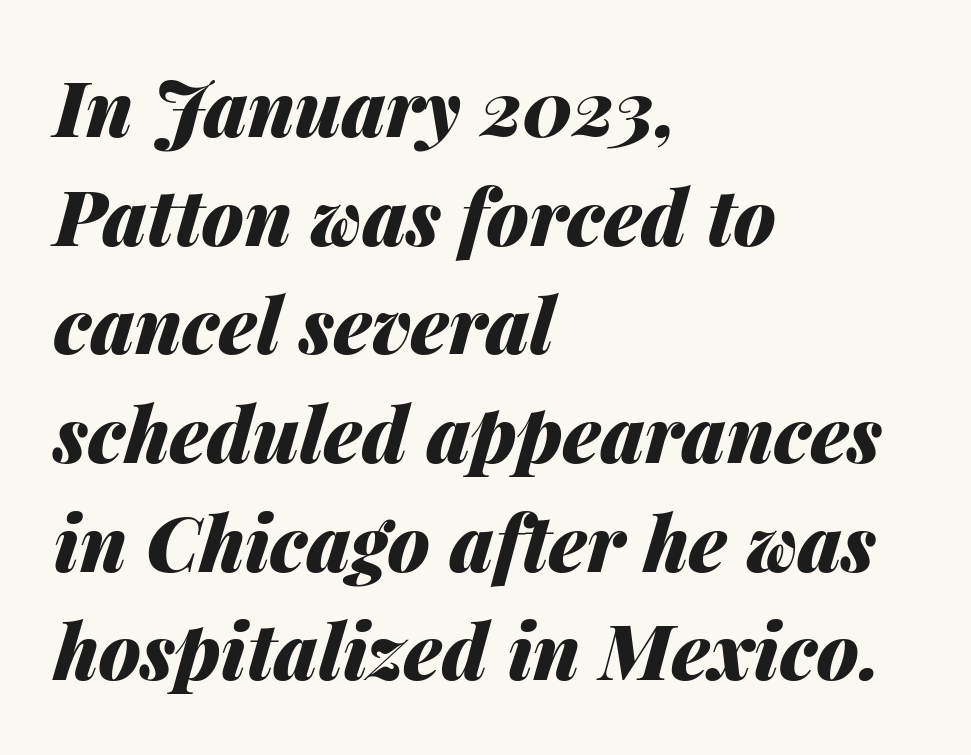
Q: Is the text bold? A: Yes.
Q: Is the text italic (slanted)? A: Yes, it leans right by about 14 degrees.
Q: Is the text underlined? A: No.
Q: How is the paragraph aligned? A: Left-aligned.
Q: Is the spacing between letters normal or unusually wide? A: Normal.
Q: Is the spacing between lines tight, normal or loose? A: Normal.
Q: Width (condensed, normal, or wide)? A: Normal.
Q: Stroke contrast? A: Medium.
Q: x-height? A: Medium.
Q: Monospaced? A: No.
